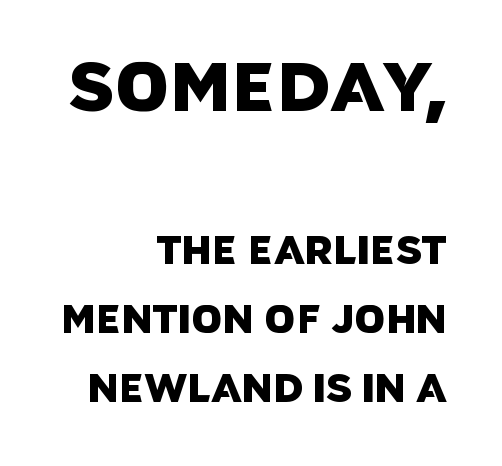
Q: Is the typeface a serif or a sans-serif typeface? A: Sans-serif.
Q: Is the text underlined? A: No.
Q: How is the paragraph aligned? A: Right-aligned.
Q: Is the spacing between letters normal or unusually wide? A: Normal.
Q: Which block of text is set in a larger size, the first (top) or the second (bottom)? A: The first (top) one.
Q: Width (condensed, normal, or wide)? A: Normal.
Q: Stroke contrast? A: Low.
Q: x-height? A: Large.
Q: Monospaced? A: No.
